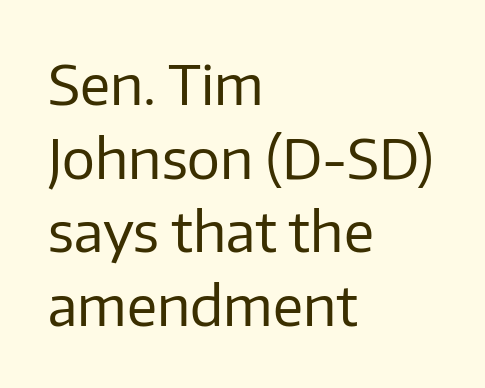
{"serif": "no", "italic": "no", "bold": "no", "weight": "regular", "width": "normal", "stroke_contrast": "low", "x_height": "medium", "monospaced": "no", "underline": "no", "align": "left", "line_spacing": "normal", "line_spacing_ratio": 1.34, "letter_spacing": "normal", "letter_spacing_em": 0.0, "glyph_px": 55}
